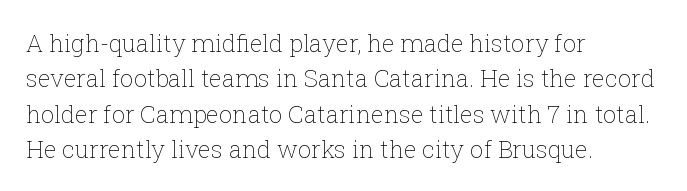
{"italic": "no", "bold": "no", "underline": "no", "align": "left", "line_spacing": "normal", "line_spacing_ratio": 1.47, "letter_spacing": "normal", "letter_spacing_em": 0.0, "glyph_px": 24}
